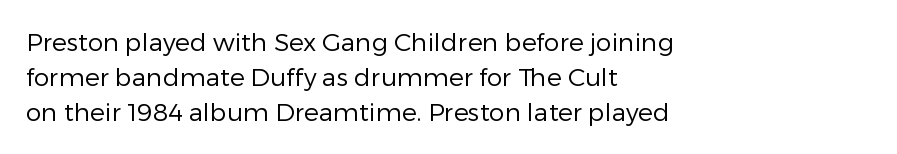
Q: Is the text bold? A: No.
Q: Is the text italic (slanted)? A: No, it is upright.
Q: Is the text underlined? A: No.
Q: How is the paragraph aligned? A: Left-aligned.
Q: Is the spacing between letters normal or unusually wide? A: Normal.
Q: Is the spacing between lines tight, normal or loose? A: Normal.
